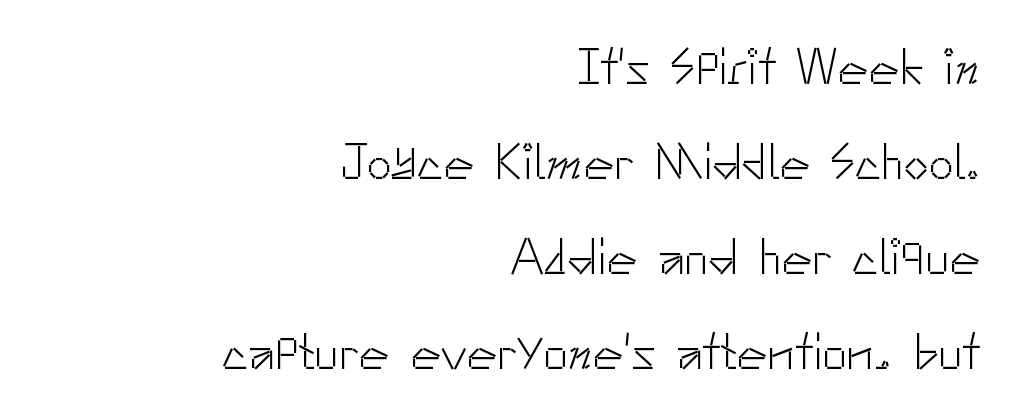
The image shows 51 px light sans-serif type, upright; set right-aligned, line spacing 1.86x, normal letter spacing, not underlined; low stroke contrast and a small x-height.
